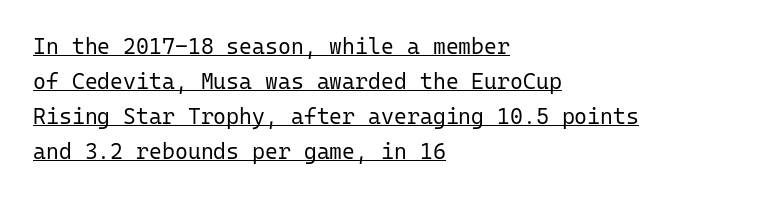
{"italic": "no", "bold": "no", "underline": "yes", "align": "left", "line_spacing": "normal", "line_spacing_ratio": 1.59, "letter_spacing": "normal", "letter_spacing_em": 0.0, "glyph_px": 22}
